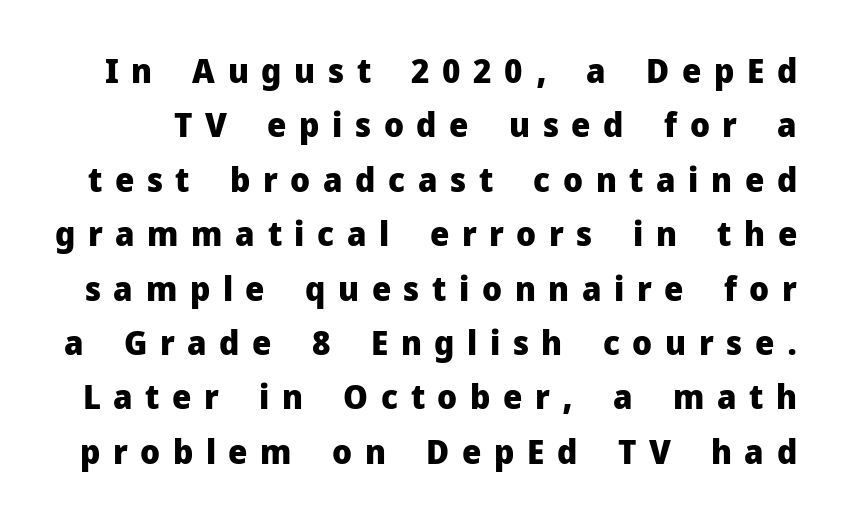
{"serif": "no", "italic": "no", "bold": "yes", "weight": "heavy", "width": "normal", "stroke_contrast": "low", "x_height": "medium", "monospaced": "no", "underline": "no", "line_spacing": "normal", "line_spacing_ratio": 1.6, "letter_spacing": "wide", "letter_spacing_em": 0.37, "glyph_px": 34}
